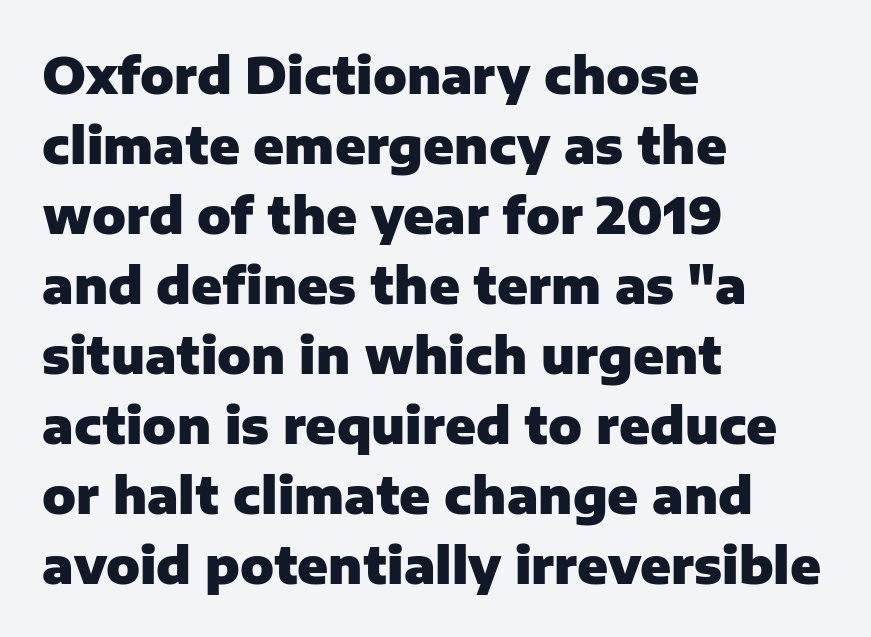
Q: Is the text bold? A: Yes.
Q: Is the text italic (slanted)? A: No, it is upright.
Q: Is the typeface a serif or a sans-serif typeface? A: Sans-serif.
Q: Is the text underlined? A: No.
Q: How is the paragraph aligned? A: Left-aligned.
Q: Is the spacing between letters normal or unusually wide? A: Normal.
Q: Is the spacing between lines tight, normal or loose? A: Normal.
Q: Width (condensed, normal, or wide)? A: Normal.
Q: Stroke contrast? A: Low.
Q: x-height? A: Medium.
Q: Monospaced? A: No.
